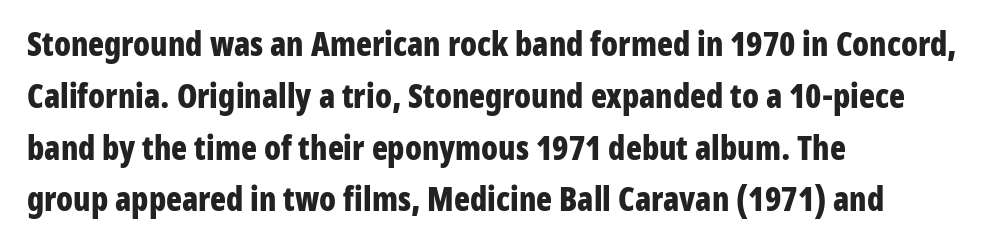
{"serif": "no", "italic": "no", "bold": "yes", "weight": "bold", "width": "condensed", "stroke_contrast": "low", "x_height": "medium", "monospaced": "no", "underline": "no", "align": "left", "line_spacing": "normal", "line_spacing_ratio": 1.57, "letter_spacing": "normal", "letter_spacing_em": 0.0, "glyph_px": 33}
